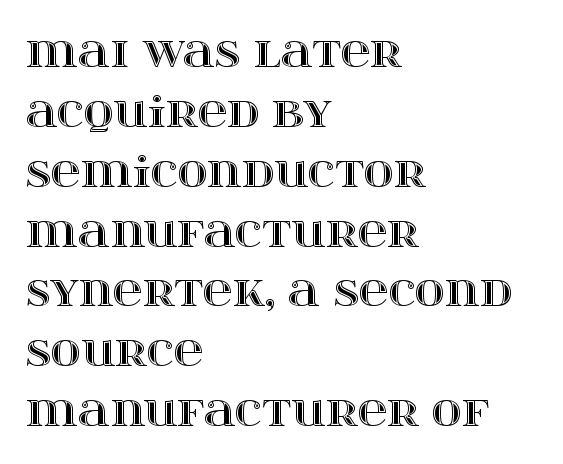
{"italic": "no", "width": "wide", "x_height": "large", "monospaced": "no", "underline": "no", "align": "left", "line_spacing": "normal", "line_spacing_ratio": 1.46, "letter_spacing": "normal", "letter_spacing_em": 0.0, "glyph_px": 41}
